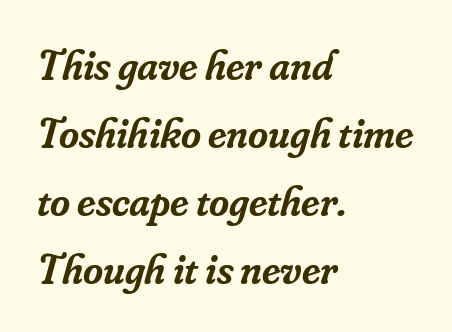
The image shows 43 px semibold serif type, italic (leaning right); set left-aligned, normal line spacing (1.58x), normal letter spacing, not underlined; low stroke contrast and a small x-height.
